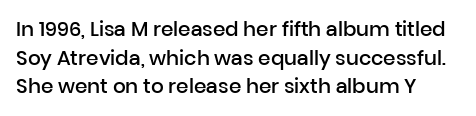
Every letter is mildly thick-stroked: semibold rather than bold. Notice how the stems are strictly vertical — no italics here. Students, observe: this is what conventionally led text looks like. The passage shown is not underscored anywhere. Words appear dense and cohesive because spacing is normal.
